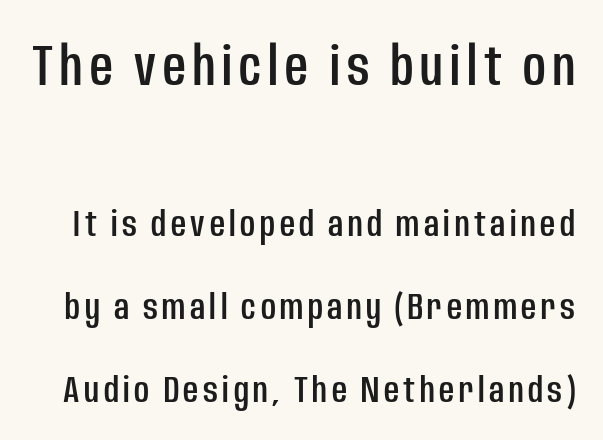
Q: Is the text italic (slanted)? A: No, it is upright.
Q: Is the typeface a serif or a sans-serif typeface? A: Sans-serif.
Q: Is the text underlined? A: No.
Q: Is the spacing between lines tight, normal or loose? A: Loose.
Q: Which block of text is set in a larger size, the first (top) or the second (bottom)? A: The first (top) one.
Q: Width (condensed, normal, or wide)? A: Condensed.
Q: Stroke contrast? A: Low.
Q: x-height? A: Large.
Q: Monospaced? A: No.
